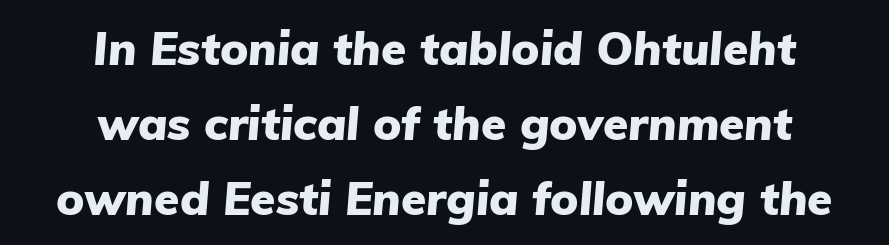
The image shows 46 px heavy type, italic (leaning right); set centered, normal line spacing (1.63x), normal letter spacing, not underlined; low stroke contrast and a medium x-height.
